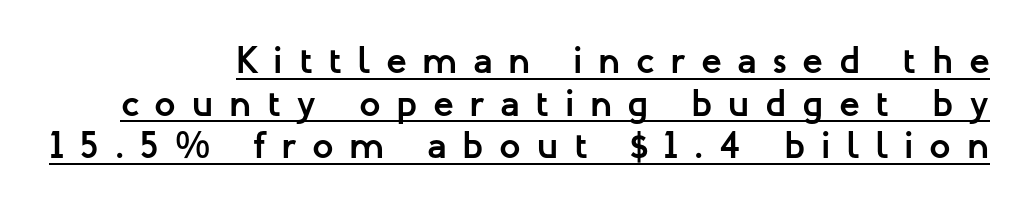
Q: Is the text bold? A: Yes.
Q: Is the text italic (slanted)? A: No, it is upright.
Q: Is the typeface a serif or a sans-serif typeface? A: Sans-serif.
Q: Is the text underlined? A: Yes.
Q: How is the paragraph aligned? A: Right-aligned.
Q: Is the spacing between letters normal or unusually wide? A: Unusually wide.
Q: Is the spacing between lines tight, normal or loose? A: Tight.
Q: Width (condensed, normal, or wide)? A: Normal.
Q: Stroke contrast? A: Low.
Q: x-height? A: Medium.
Q: Monospaced? A: No.
